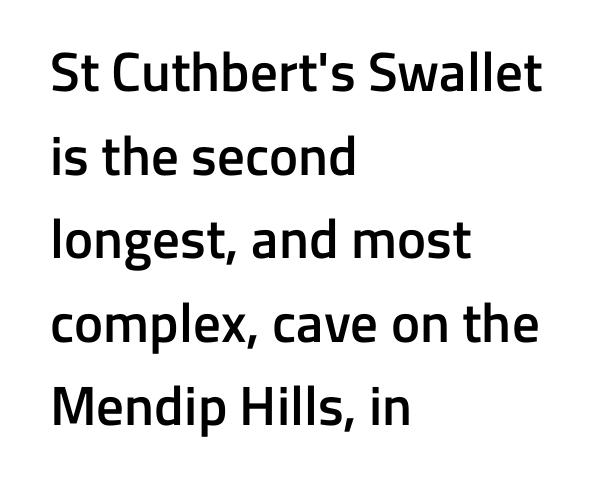
Q: Is the text bold? A: Semi-bold.
Q: Is the text italic (slanted)? A: No, it is upright.
Q: Is the typeface a serif or a sans-serif typeface? A: Sans-serif.
Q: Is the text underlined? A: No.
Q: How is the paragraph aligned? A: Left-aligned.
Q: Is the spacing between letters normal or unusually wide? A: Normal.
Q: Is the spacing between lines tight, normal or loose? A: Normal.
Q: Width (condensed, normal, or wide)? A: Normal.
Q: Stroke contrast? A: Low.
Q: x-height? A: Medium.
Q: Monospaced? A: No.
